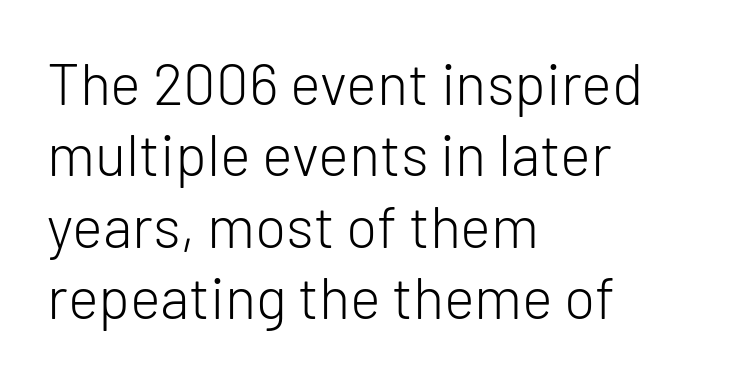
The image shows 58 px light sans-serif type, upright; set left-aligned, line spacing 1.23x, normal letter spacing, not underlined; low stroke contrast and a medium x-height.
